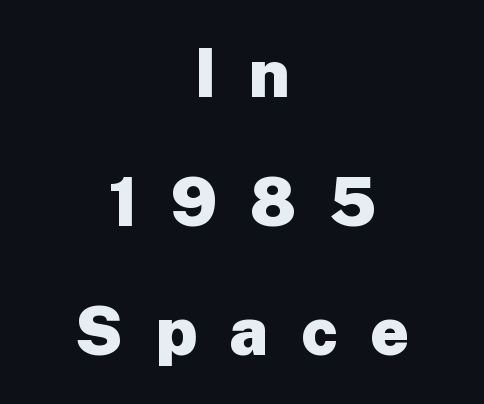
Q: Is the text bold? A: Yes.
Q: Is the text italic (slanted)? A: No, it is upright.
Q: Is the typeface a serif or a sans-serif typeface? A: Sans-serif.
Q: Is the text underlined? A: No.
Q: How is the paragraph aligned? A: Centered.
Q: Is the spacing between letters normal or unusually wide? A: Unusually wide.
Q: Is the spacing between lines tight, normal or loose? A: Loose.
Q: Width (condensed, normal, or wide)? A: Normal.
Q: Stroke contrast? A: Low.
Q: x-height? A: Medium.
Q: Monospaced? A: No.
